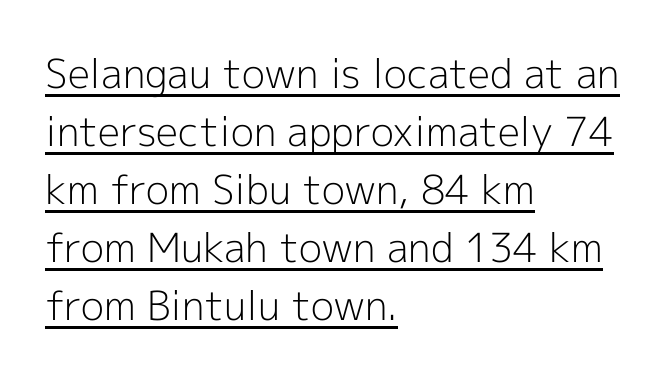
{"serif": "no", "italic": "no", "bold": "no", "weight": "light", "width": "normal", "x_height": "medium", "monospaced": "no", "underline": "yes", "align": "left", "line_spacing": "normal", "line_spacing_ratio": 1.45, "letter_spacing": "normal", "letter_spacing_em": 0.0, "glyph_px": 40}
